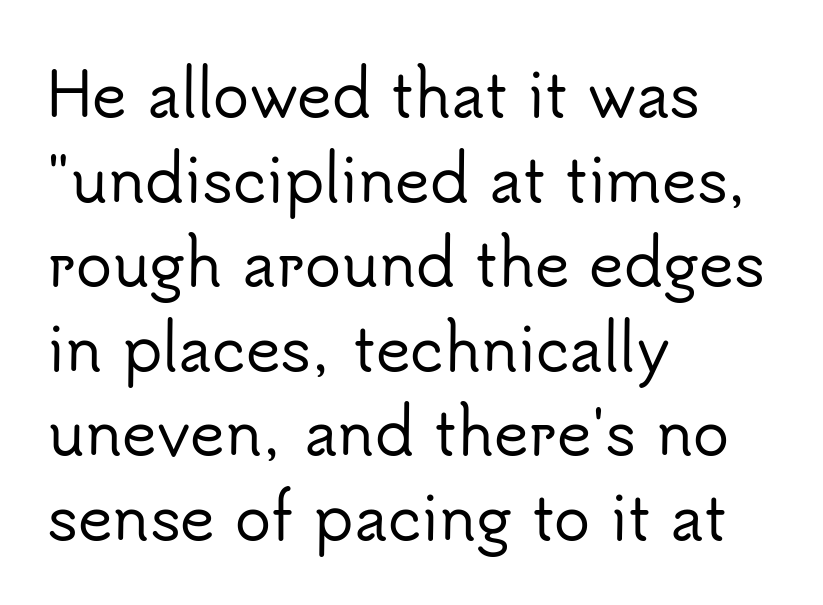
Tracking value appears to be zero — textbook default spacing. Italic: no, the glyphs are upright roman. Unlike a traditional serif, this face leaves its strokes unadorned. Nobody drew a line under any word here.
